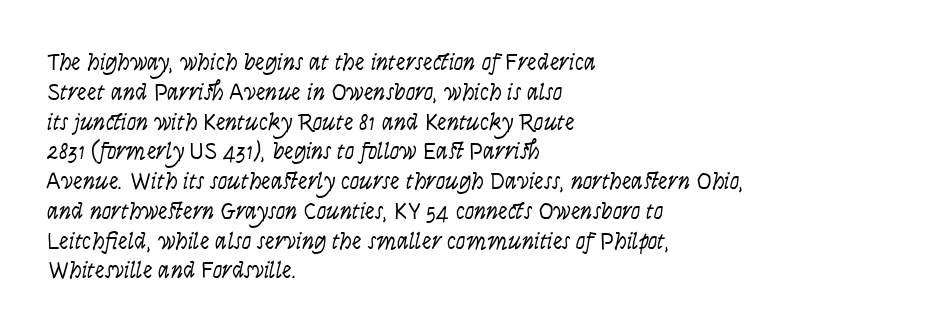
The image shows 24 px text type, italic (leaning right); set left-aligned, line spacing 1.24x, normal letter spacing, not underlined.
